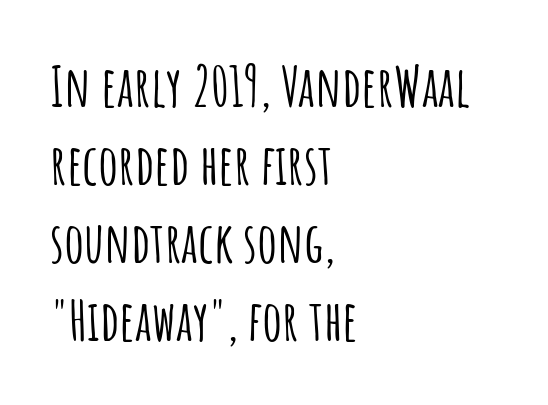
Q: Is the text italic (slanted)? A: No, it is upright.
Q: Is the typeface a serif or a sans-serif typeface? A: Sans-serif.
Q: Is the text underlined? A: No.
Q: How is the paragraph aligned? A: Left-aligned.
Q: Is the spacing between letters normal or unusually wide? A: Normal.
Q: Is the spacing between lines tight, normal or loose? A: Normal.
Q: Width (condensed, normal, or wide)? A: Condensed.
Q: Stroke contrast? A: Low.
Q: x-height? A: Large.
Q: Monospaced? A: No.
